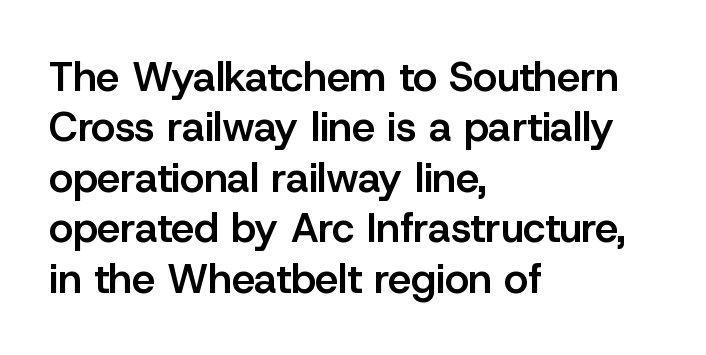
The image shows 41 px semibold sans-serif type, upright; set left-aligned, line spacing 1.23x, normal letter spacing, not underlined; low stroke contrast and a medium x-height.
